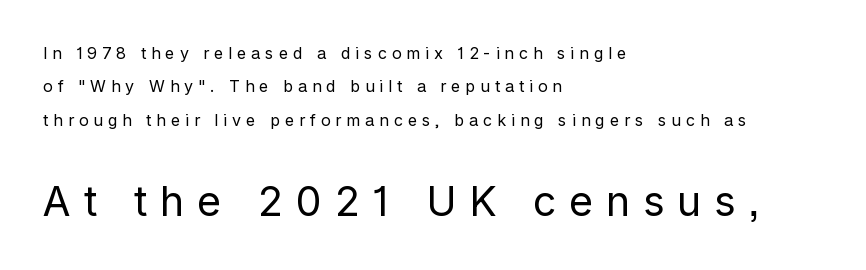
The image shows 41 px regular-weight sans-serif type, upright; set left-aligned, loose line spacing (2.09x), unusually wide letter spacing (+0.31 em), not underlined; the second (bottom) block is 2.56x larger; low stroke contrast and a medium x-height.
